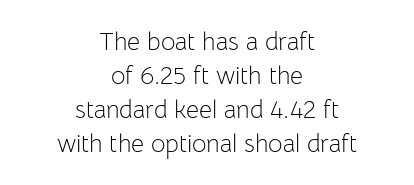
Q: Is the text bold? A: No.
Q: Is the text italic (slanted)? A: No, it is upright.
Q: Is the text underlined? A: No.
Q: How is the paragraph aligned? A: Centered.
Q: Is the spacing between letters normal or unusually wide? A: Normal.
Q: Is the spacing between lines tight, normal or loose? A: Normal.
